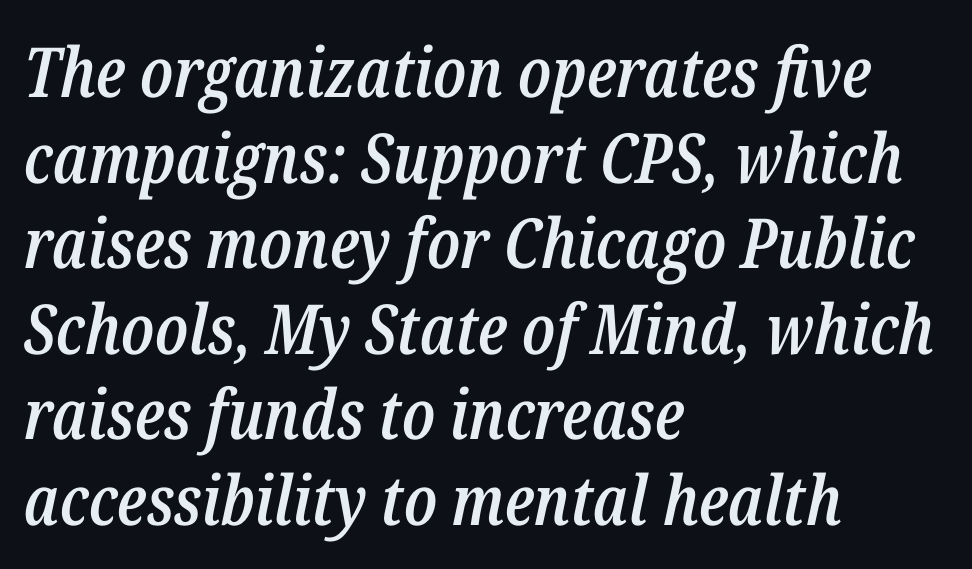
The letters advance in unequal steps, a hallmark of proportional type. Emphasis by weight is partial: semibold. You could call the tracking neutral — neither tight nor loose. The paragraph has a hard left edge and a soft right edge. Descenders are the only things crossing below the line. A typesetter would mark this as italic.
